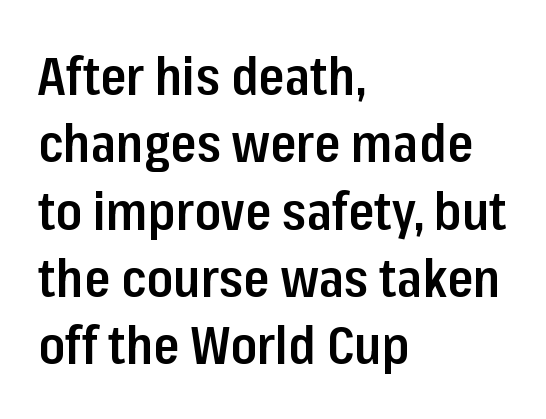
Clear beneath every line of the passage. Does the lettering tilt? It doesn't — this is upright. Reading down the column, the eye jumps a familiar distance to each next line. Nothing sits at the stroke ends, so this counts as sans-serif. Does the weight exceed regular? Yes, but only to semibold.
